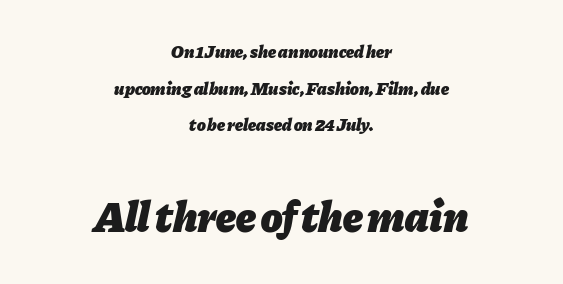
{"italic": "yes", "lean": "right", "slant_degrees": 11, "bold": "yes", "weight": "heavy", "width": "normal", "stroke_contrast": "low", "x_height": "medium", "monospaced": "no", "underline": "no", "align": "center", "line_spacing": "loose", "line_spacing_ratio": 2.03, "letter_spacing": "normal", "letter_spacing_em": 0.0, "larger_block": "second", "size_ratio": 2.44, "glyph_px": 44}
